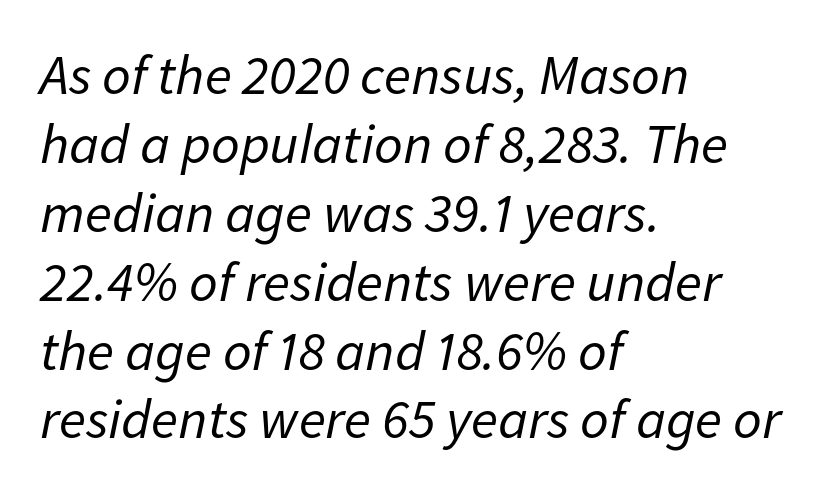
The image shows 56 px regular-weight type, italic (leaning right); set left-aligned, line spacing 1.23x, normal letter spacing, not underlined; low stroke contrast and a medium x-height.
